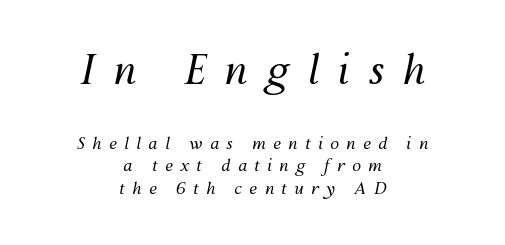
The image shows 40 px regular-weight type, italic (leaning right); set centered, normal line spacing (1.4x), unusually wide letter spacing (+0.46 em), not underlined; the first (top) block is 2.5x larger; medium stroke contrast and a medium x-height.
